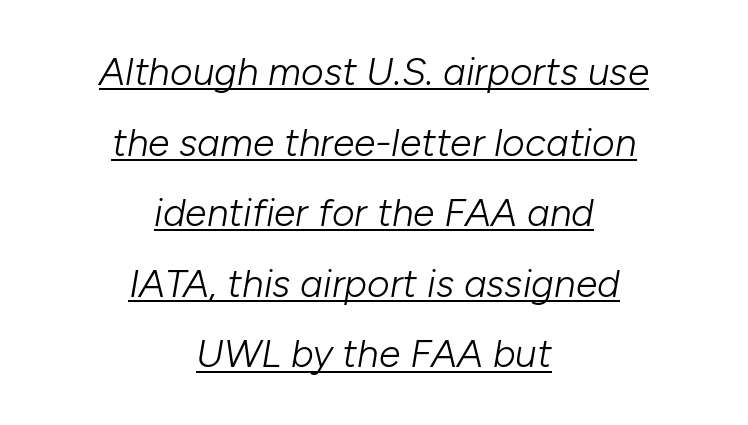
Q: Is the text bold? A: No.
Q: Is the text italic (slanted)? A: Yes, it leans right by about 10 degrees.
Q: Is the text underlined? A: Yes.
Q: How is the paragraph aligned? A: Centered.
Q: Is the spacing between letters normal or unusually wide? A: Normal.
Q: Width (condensed, normal, or wide)? A: Normal.
Q: Stroke contrast? A: Low.
Q: x-height? A: Medium.
Q: Monospaced? A: No.
